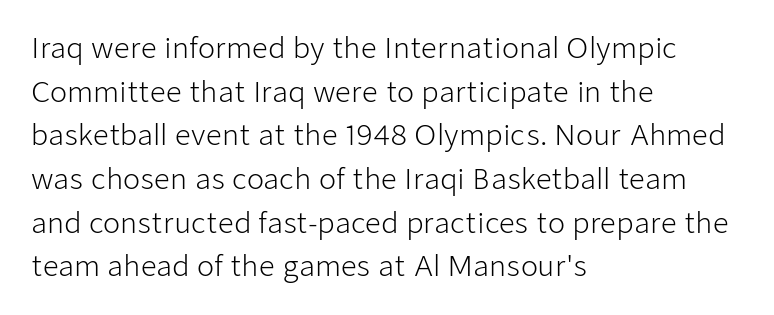
Whoever set this chose a conventional vertical rhythm. These lines are composed in type without serifs. Here the designer chose a conventional face with non-uniform glyph widths. The paragraph shown leans on its left margin. Plain, unruled lines of type. Ascenders rise straight up at ninety degrees.
